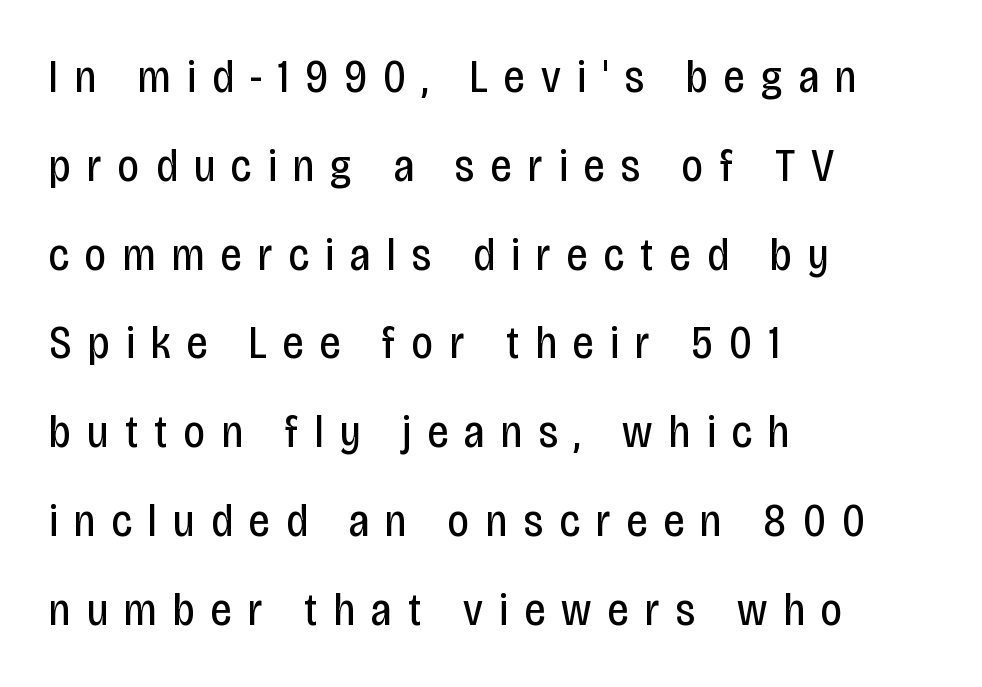
The image shows 46 px regular-weight, condensed sans-serif type, upright; set left-aligned, loose line spacing (1.93x), unusually wide letter spacing (+0.36 em), not underlined; low stroke contrast and a large x-height.
